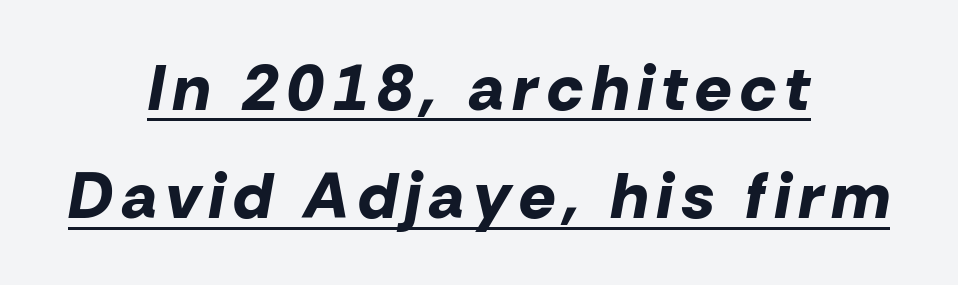
Q: Is the text bold? A: Yes.
Q: Is the text italic (slanted)? A: Yes, it leans right by about 10 degrees.
Q: Is the text underlined? A: Yes.
Q: How is the paragraph aligned? A: Centered.
Q: Is the spacing between lines tight, normal or loose? A: Normal.
Q: Width (condensed, normal, or wide)? A: Normal.
Q: Stroke contrast? A: Low.
Q: x-height? A: Medium.
Q: Monospaced? A: No.
